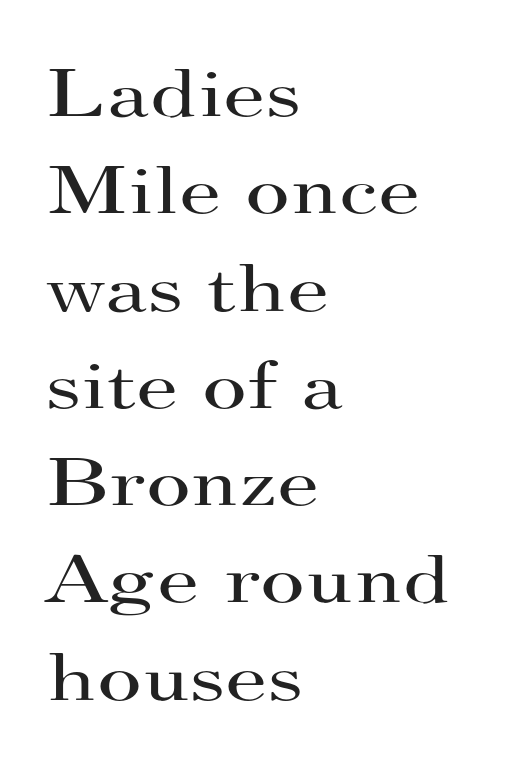
{"serif": "yes", "italic": "no", "bold": "no", "weight": "regular", "width": "wide", "stroke_contrast": "high", "x_height": "small", "monospaced": "no", "underline": "no", "align": "left", "line_spacing": "normal", "line_spacing_ratio": 1.41, "letter_spacing": "normal", "letter_spacing_em": 0.0, "glyph_px": 69}
